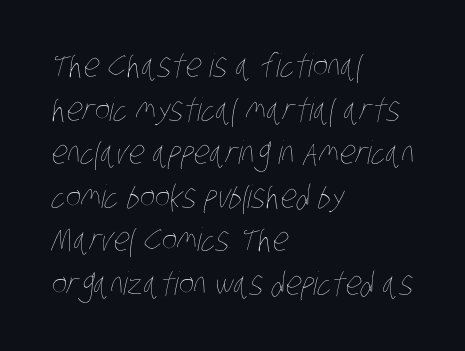
The image shows 32 px thin, condensed type; set left-aligned, normal line spacing (1.36x), normal letter spacing, not underlined; low stroke contrast and a large x-height.
